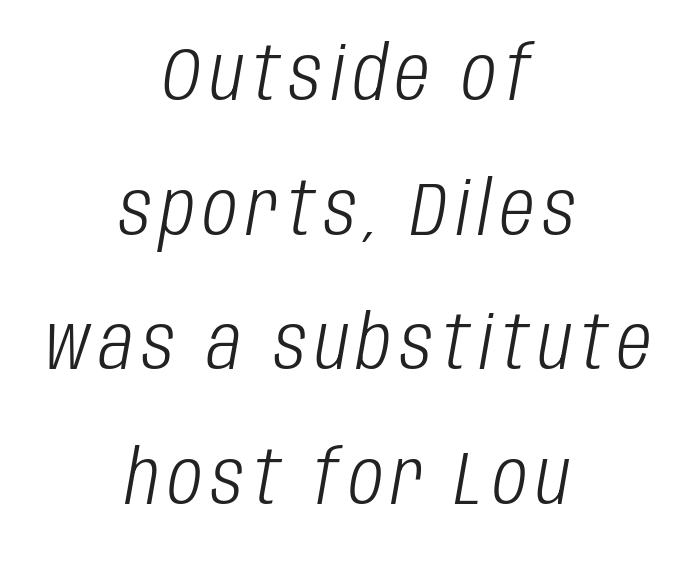
The image shows 74 px light, condensed type, italic (leaning right); set centered, line spacing 1.82x, not underlined; low stroke contrast and a large x-height.
